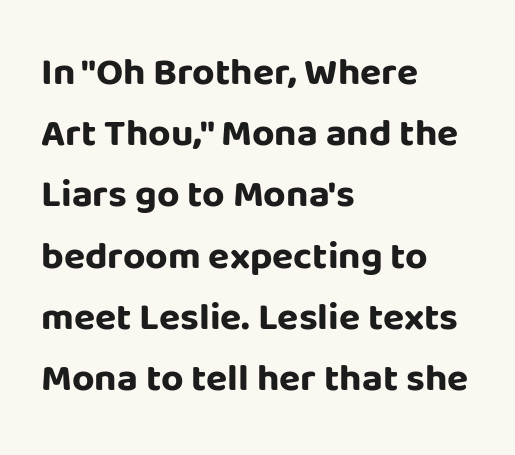
Thick stems and heavy bowls — unmistakably bold. To sum up the face: it is a sans, with no serifs. In CSS terms this would be text-align: left. Vertical strokes here are truly vertical. Tracking value appears to be zero — textbook default spacing.
